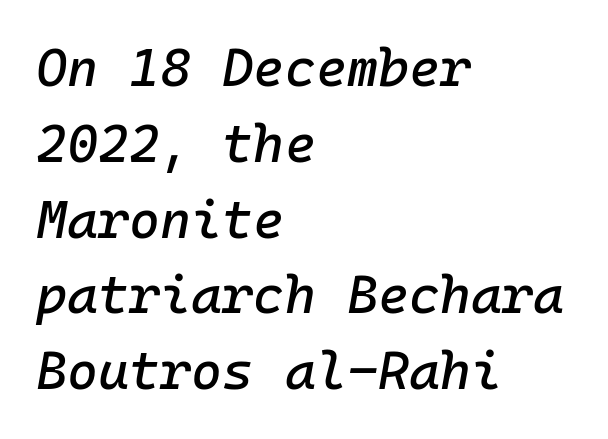
The image shows 53 px text type, italic (leaning right), monospaced; set left-aligned, normal line spacing (1.43x), normal letter spacing, not underlined; low stroke contrast and a medium x-height.
